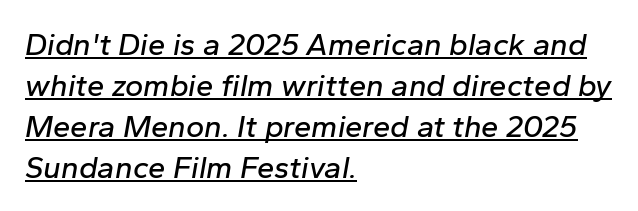
Q: Is the text italic (slanted)? A: Yes, it leans right by about 10 degrees.
Q: Is the text underlined? A: Yes.
Q: How is the paragraph aligned? A: Left-aligned.
Q: Is the spacing between letters normal or unusually wide? A: Normal.
Q: Is the spacing between lines tight, normal or loose? A: Normal.
Q: Width (condensed, normal, or wide)? A: Normal.
Q: Stroke contrast? A: Low.
Q: x-height? A: Medium.
Q: Monospaced? A: No.
